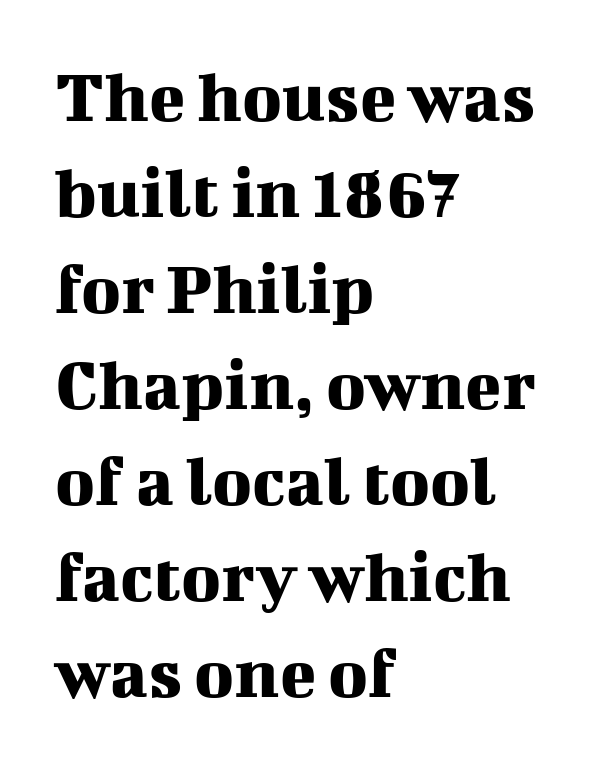
The image shows 75 px serif type, upright; set left-aligned, normal line spacing (1.28x), normal letter spacing, not underlined; medium stroke contrast and a medium x-height.
